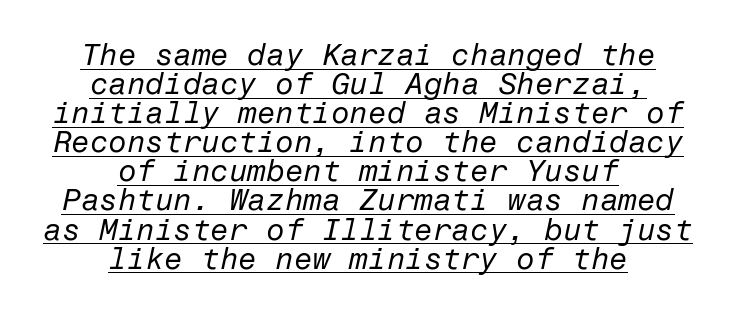
{"italic": "yes", "lean": "right", "slant_degrees": 12, "bold": "no", "weight": "regular", "width": "normal", "stroke_contrast": "low", "x_height": "medium", "underline": "yes", "align": "center", "line_spacing": "tight", "line_spacing_ratio": 0.97, "letter_spacing": "normal", "letter_spacing_em": 0.0, "glyph_px": 30}
